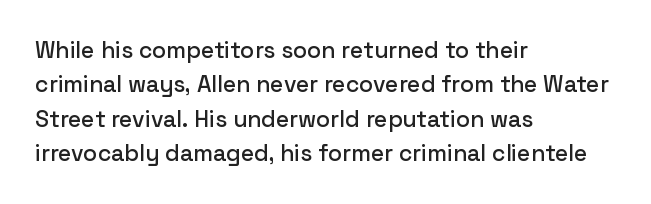
Q: Is the text italic (slanted)? A: No, it is upright.
Q: Is the text underlined? A: No.
Q: How is the paragraph aligned? A: Left-aligned.
Q: Is the spacing between letters normal or unusually wide? A: Normal.
Q: Is the spacing between lines tight, normal or loose? A: Normal.
